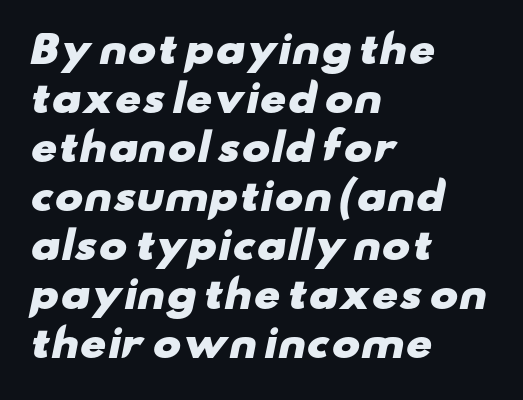
Q: Is the text bold? A: Yes.
Q: Is the typeface a serif or a sans-serif typeface? A: Sans-serif.
Q: Is the text underlined? A: No.
Q: How is the paragraph aligned? A: Left-aligned.
Q: Is the spacing between letters normal or unusually wide? A: Normal.
Q: Is the spacing between lines tight, normal or loose? A: Normal.
Q: Width (condensed, normal, or wide)? A: Wide.
Q: Stroke contrast? A: Low.
Q: x-height? A: Small.
Q: Monospaced? A: No.
